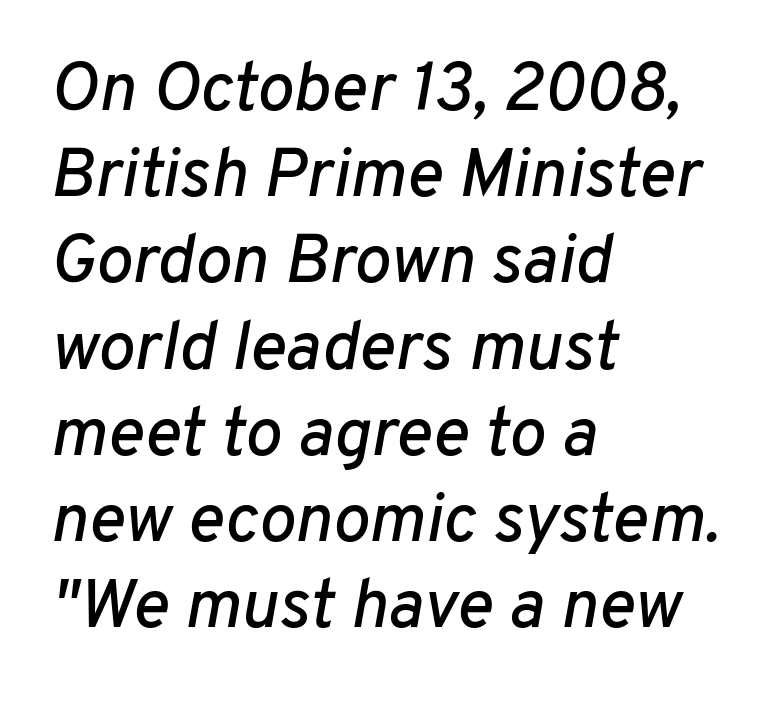
The vertical gap from one line to the next is medium. These lines are rendered in a variable-pitch font. Compared with ordinary roman type, these characters are visibly tilted. The area under the type is left untouched. A classic flush-left, rag-right setting is used for this passage. Characters follow at the spacing the type designer built in.
